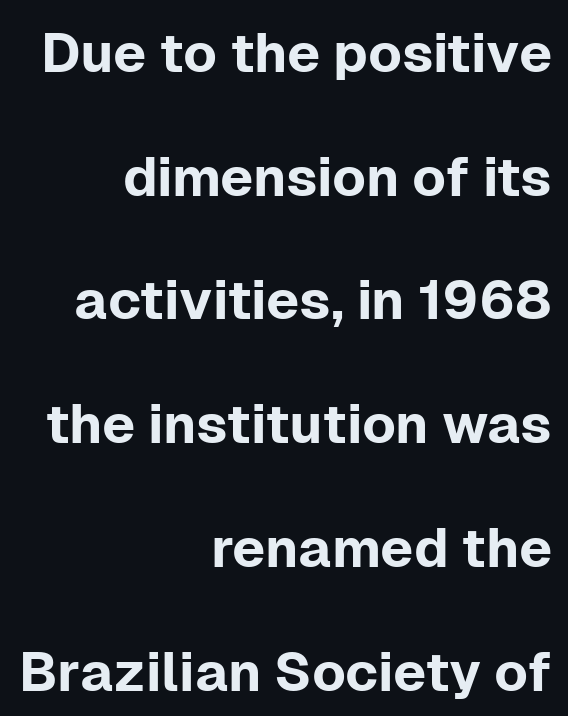
The image shows 55 px sans-serif type, upright; set right-aligned, loose line spacing (2.25x), normal letter spacing, not underlined; low stroke contrast and a medium x-height.
